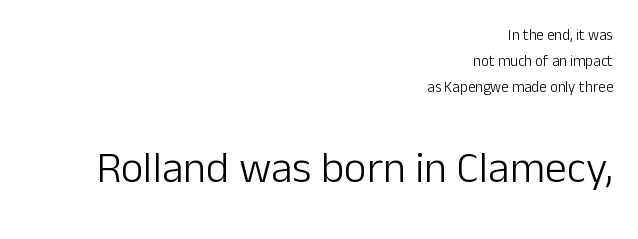
{"serif": "no", "italic": "no", "bold": "no", "weight": "light", "width": "normal", "stroke_contrast": "low", "x_height": "medium", "monospaced": "no", "underline": "no", "align": "right", "line_spacing_ratio": 1.73, "letter_spacing": "normal", "letter_spacing_em": 0.0, "larger_block": "second", "size_ratio": 2.93, "glyph_px": 44}
